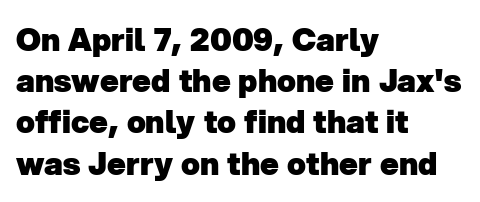
{"serif": "no", "bold": "yes", "weight": "heavy", "width": "normal", "stroke_contrast": "low", "x_height": "medium", "monospaced": "no", "underline": "no", "align": "left", "line_spacing": "normal", "line_spacing_ratio": 1.33, "letter_spacing": "normal", "letter_spacing_em": 0.0, "glyph_px": 31}
